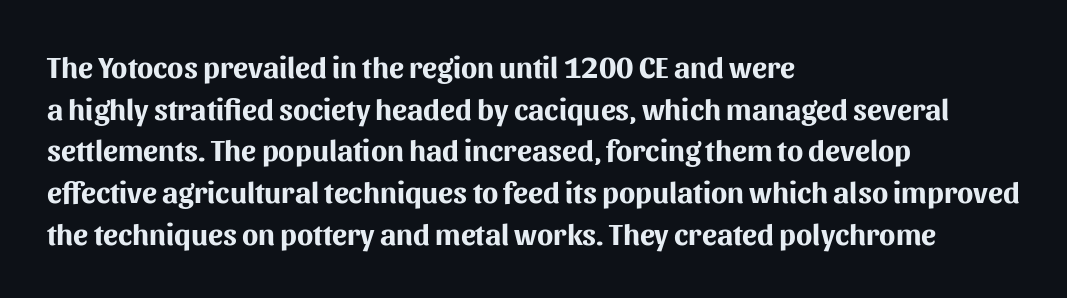
Q: Is the text bold? A: Yes.
Q: Is the text italic (slanted)? A: No, it is upright.
Q: Is the typeface a serif or a sans-serif typeface? A: Sans-serif.
Q: Is the text underlined? A: No.
Q: How is the paragraph aligned? A: Left-aligned.
Q: Is the spacing between letters normal or unusually wide? A: Normal.
Q: Is the spacing between lines tight, normal or loose? A: Normal.
Q: Width (condensed, normal, or wide)? A: Normal.
Q: Stroke contrast? A: Medium.
Q: x-height? A: Medium.
Q: Monospaced? A: No.
